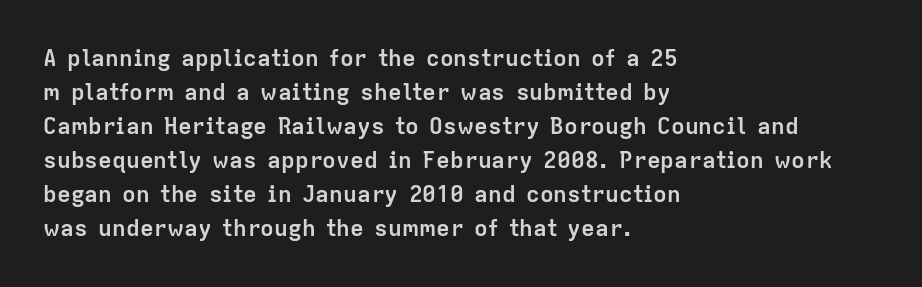
The strip under each line holds only bare page. How are the letters spaced? Ordinarily, with no added tracking. Line spacing here is normal. This rendering uses left alignment, leaving the right contour irregular. When letters stand straight like this, we call the style roman or upright. The rendering uses a bold face; every stroke is thick and dark.
